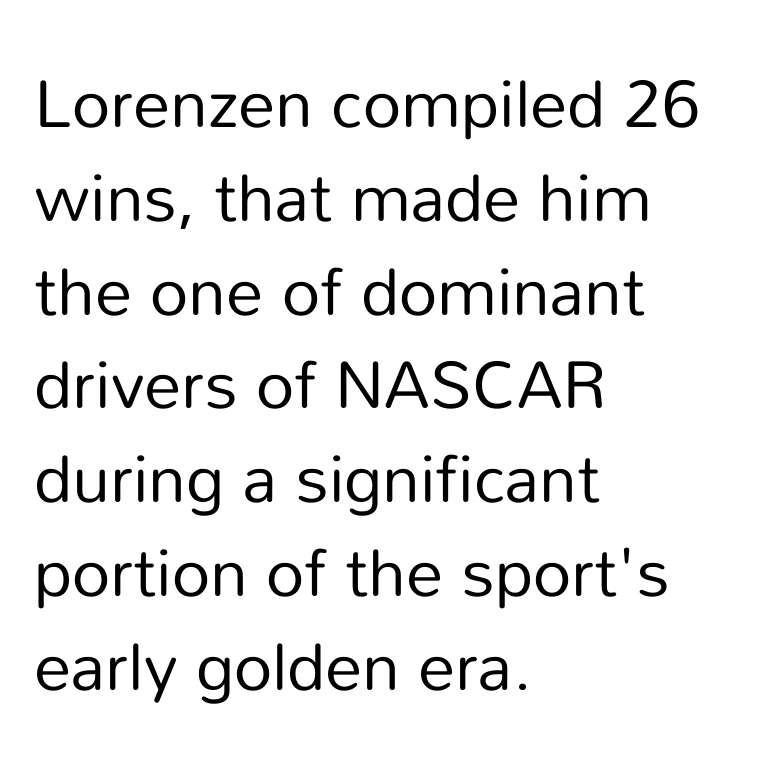
Each new line begins a customary step beneath the previous one. Is the letter spacing exaggerated? No — it looks like the ordinary default. Each row of text sits above clean, open space. A classic flush-left, rag-right setting is used for this passage. Vertical stems look standard width or narrower in stroke.
